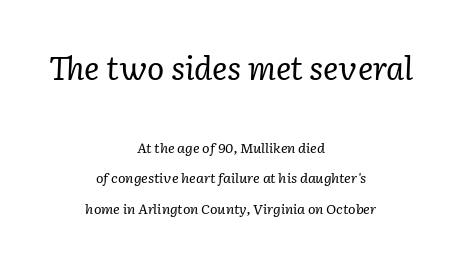
The image shows 32 px regular-weight serif type, italic (leaning right); set centered, loose line spacing (2.15x), normal letter spacing, not underlined; the first (top) block is 2.29x larger; low stroke contrast and a medium x-height.
